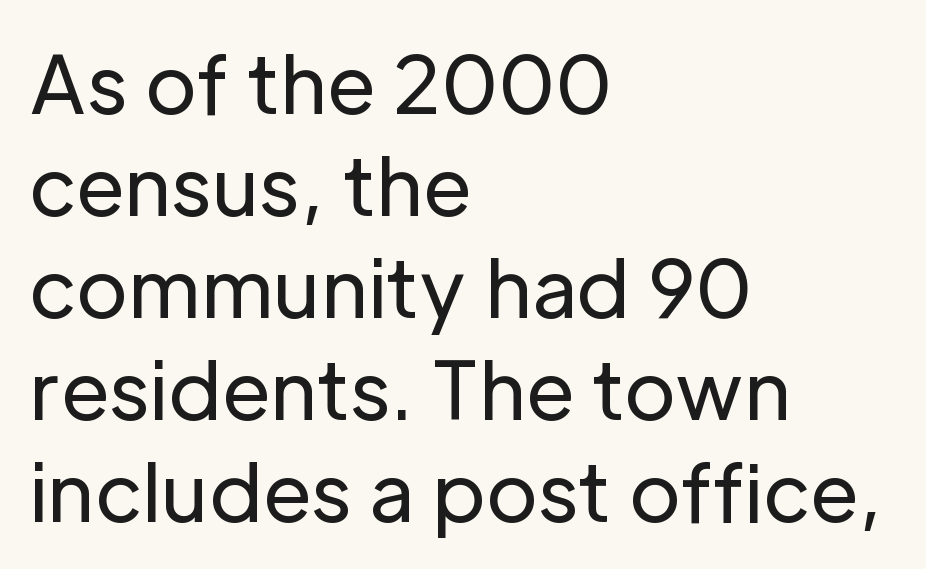
Inter-character spacing is left at the font's built-in metrics. A typesetter would call this proportional, since set widths differ per character. This reads as an unemphasized weight, regular at the heaviest. Honestly, there is no underline to notice here at all. Letterform terminals end flat and unadorned throughout the passage.
